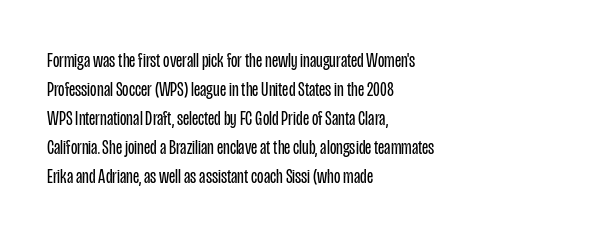
The image shows 21 px text type, upright; set left-aligned, normal line spacing (1.38x), normal letter spacing, not underlined.
